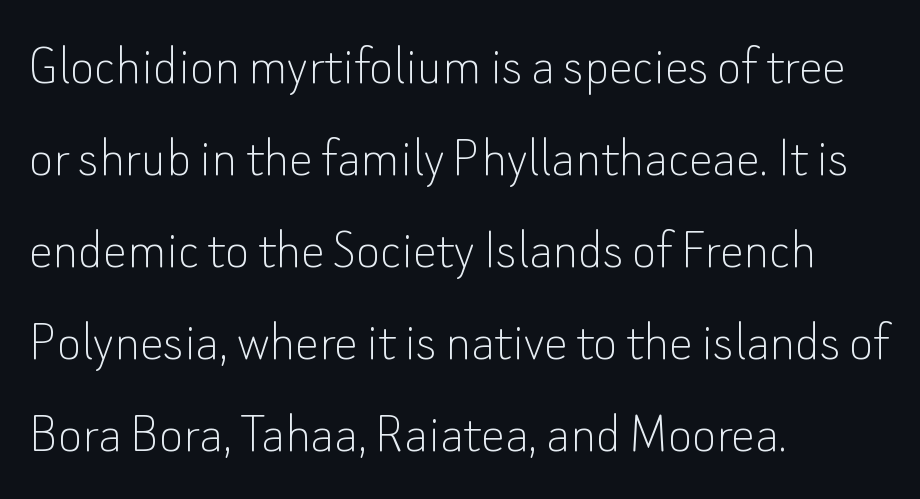
{"serif": "no", "italic": "no", "bold": "no", "weight": "thin", "width": "normal", "stroke_contrast": "low", "x_height": "small", "monospaced": "no", "underline": "no", "align": "left", "line_spacing": "normal", "line_spacing_ratio": 1.56, "letter_spacing": "normal", "letter_spacing_em": 0.0, "glyph_px": 59}
